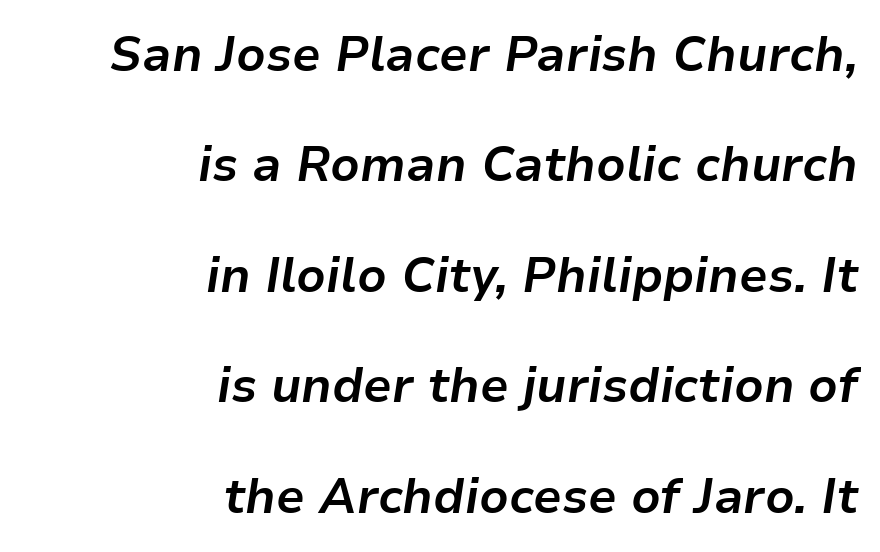
The image shows 48 px bold type, italic (leaning right); set right-aligned, loose line spacing (2.3x), normal letter spacing, not underlined; low stroke contrast and a medium x-height.
